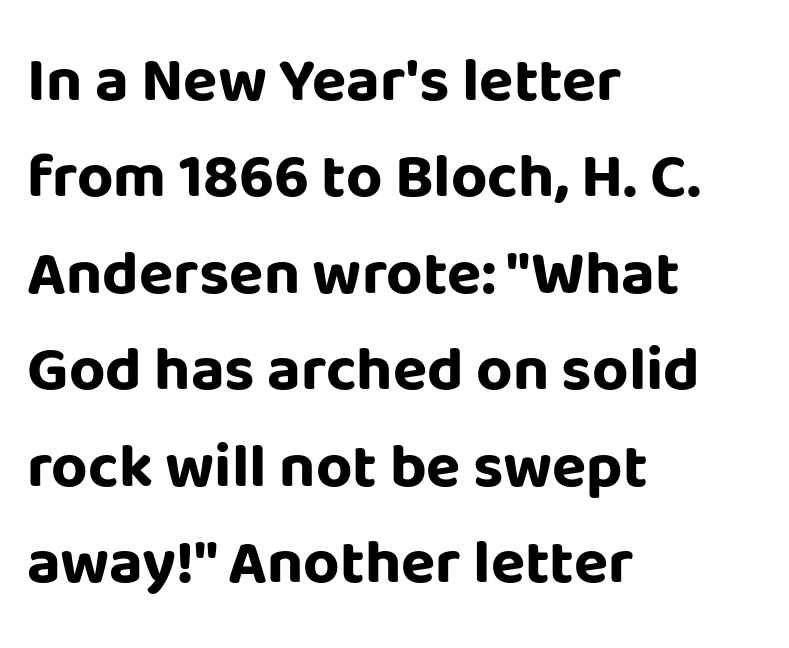
{"serif": "no", "italic": "no", "bold": "yes", "weight": "bold", "width": "normal", "stroke_contrast": "low", "x_height": "large", "monospaced": "no", "underline": "no", "align": "left", "line_spacing": "normal", "line_spacing_ratio": 1.53, "letter_spacing": "normal", "letter_spacing_em": 0.0, "glyph_px": 63}
